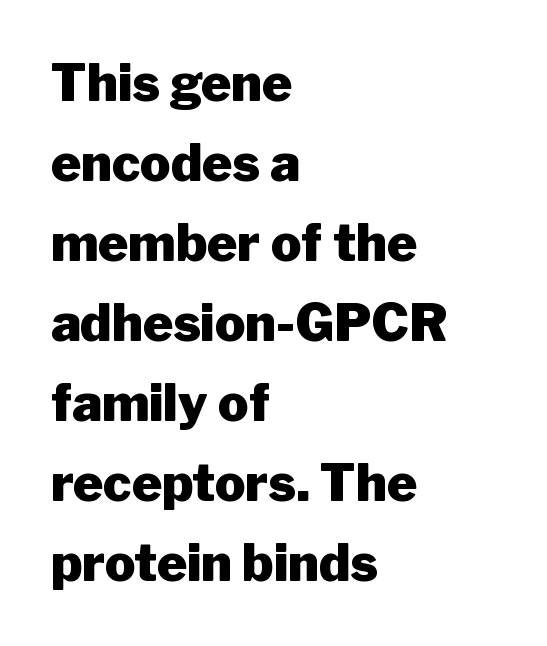
Q: Is the text bold? A: Yes.
Q: Is the text italic (slanted)? A: No, it is upright.
Q: Is the typeface a serif or a sans-serif typeface? A: Sans-serif.
Q: Is the text underlined? A: No.
Q: How is the paragraph aligned? A: Left-aligned.
Q: Is the spacing between letters normal or unusually wide? A: Normal.
Q: Is the spacing between lines tight, normal or loose? A: Normal.
Q: Width (condensed, normal, or wide)? A: Normal.
Q: Stroke contrast? A: Low.
Q: x-height? A: Medium.
Q: Monospaced? A: No.
